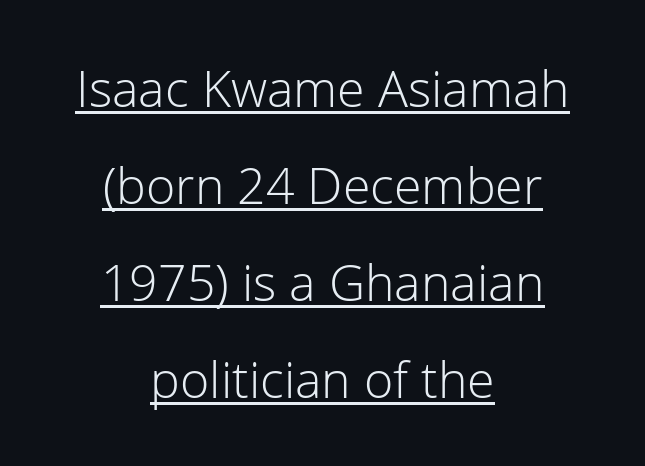
Q: Is the text bold? A: No.
Q: Is the text italic (slanted)? A: No, it is upright.
Q: Is the typeface a serif or a sans-serif typeface? A: Sans-serif.
Q: Is the text underlined? A: Yes.
Q: How is the paragraph aligned? A: Centered.
Q: Is the spacing between letters normal or unusually wide? A: Normal.
Q: Is the spacing between lines tight, normal or loose? A: Loose.
Q: Width (condensed, normal, or wide)? A: Normal.
Q: Stroke contrast? A: Low.
Q: x-height? A: Medium.
Q: Monospaced? A: No.
